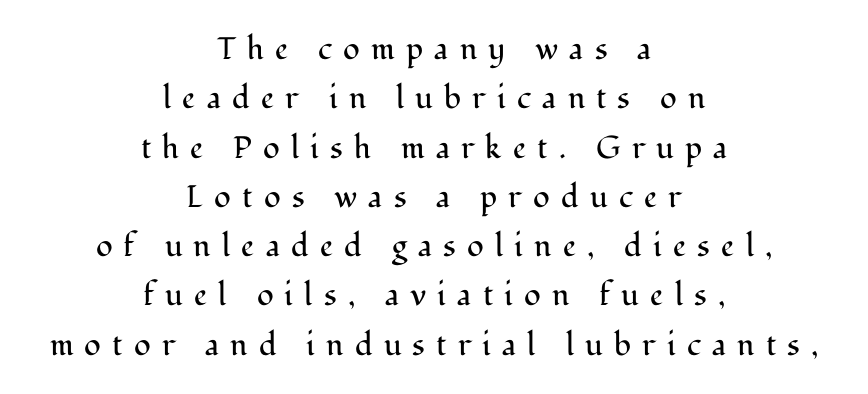
The image shows 31 px regular-weight serif type, upright; set centered, normal line spacing (1.59x), unusually wide letter spacing (+0.36 em), not underlined; medium stroke contrast and a medium x-height.
